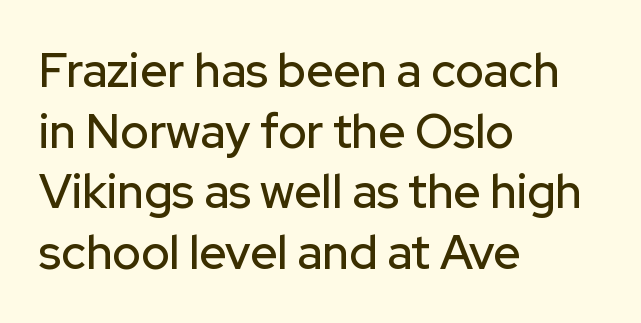
{"serif": "no", "italic": "no", "width": "normal", "stroke_contrast": "low", "x_height": "medium", "monospaced": "no", "underline": "no", "align": "left", "line_spacing": "normal", "line_spacing_ratio": 1.29, "letter_spacing": "normal", "letter_spacing_em": 0.0, "glyph_px": 47}
